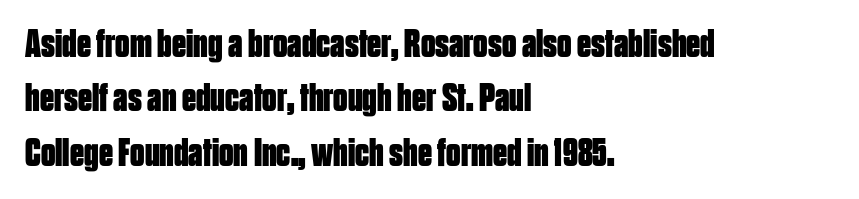
The image shows 40 px bold, condensed sans-serif type, upright; set left-aligned, normal line spacing (1.36x), normal letter spacing, not underlined; low stroke contrast and a large x-height.
